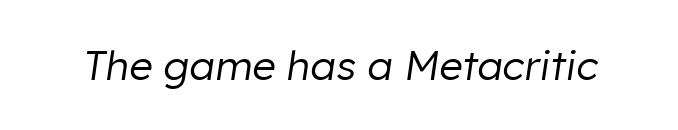
Each word holds together tightly as a unit, with standard inter-letter gaps. The passage shown is not bold in any degree. A typesetter would mark this as italic. Looks like regular typesetting: each glyph gets only the width it needs.
